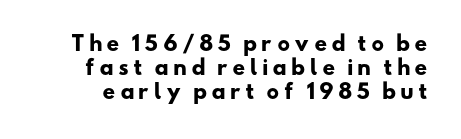
The image shows 20 px bold type; set line spacing 1.19x, unusually wide letter spacing (+0.2 em), not underlined.
